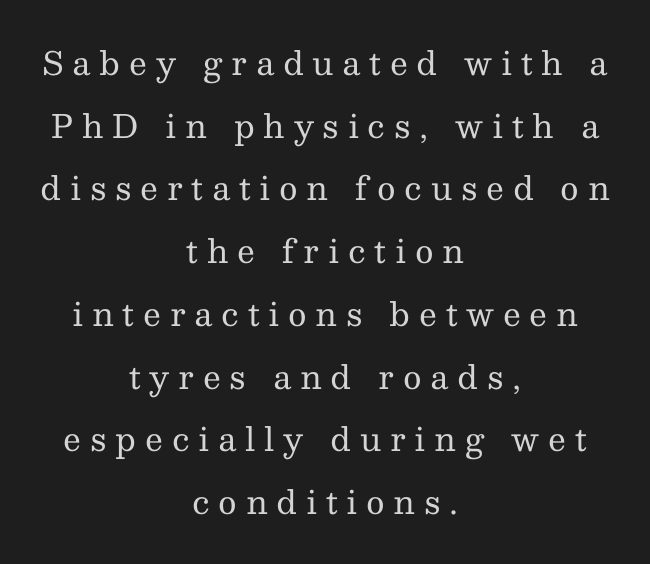
{"serif": "yes", "italic": "no", "bold": "no", "weight": "regular", "width": "normal", "stroke_contrast": "medium", "x_height": "medium", "monospaced": "no", "underline": "no", "align": "center", "line_spacing": "loose", "line_spacing_ratio": 1.96, "letter_spacing": "wide", "letter_spacing_em": 0.27, "glyph_px": 32}
